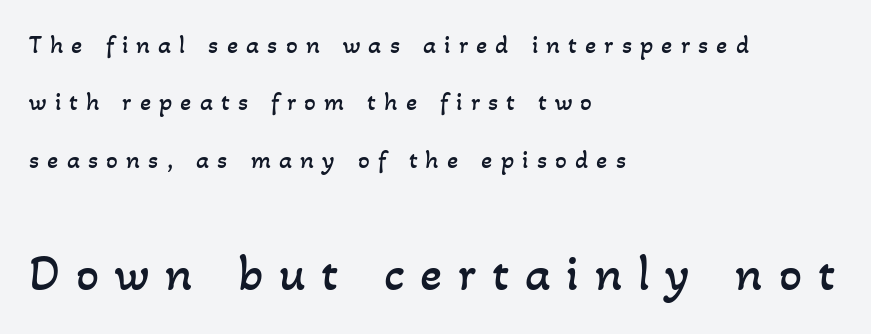
{"bold": "no", "weight": "regular", "width": "normal", "stroke_contrast": "low", "x_height": "small", "monospaced": "no", "underline": "no", "align": "left", "line_spacing": "loose", "line_spacing_ratio": 2.21, "letter_spacing": "wide", "letter_spacing_em": 0.31, "larger_block": "second", "size_ratio": 1.96, "glyph_px": 51}
